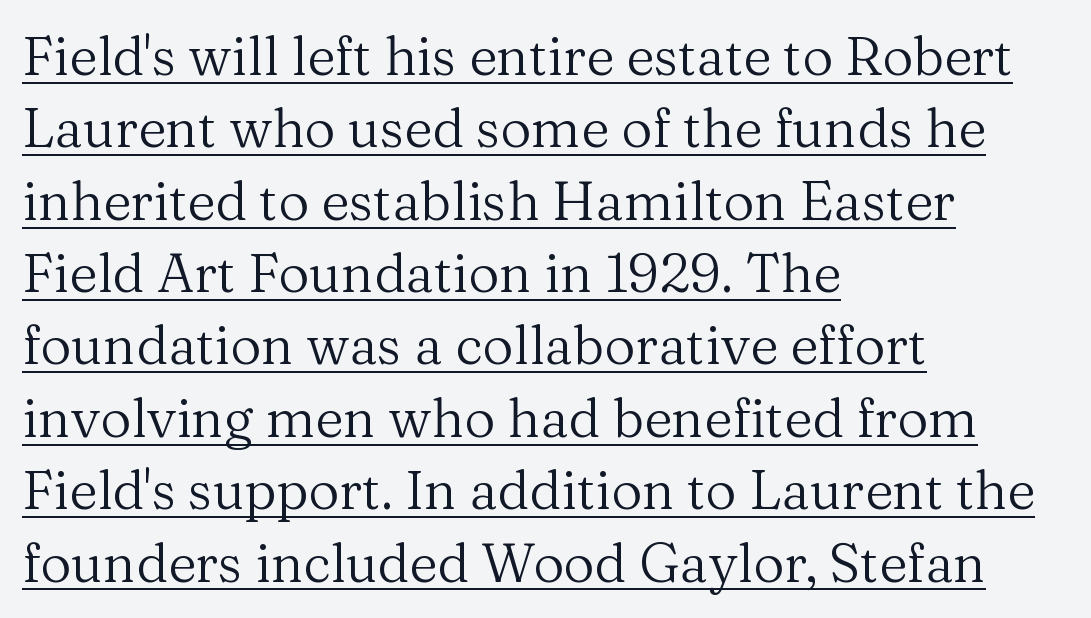
The specimen reads as upright at a glance. Nobody touched the tracking dial on this one. The lines in this sample share a left origin and differ only in where they stop. Bold? No — there's no thickening of the strokes. A typesetter would call this leading conventional body-copy spacing. Think of a printed novel: that variable character pitch is what you see here.
